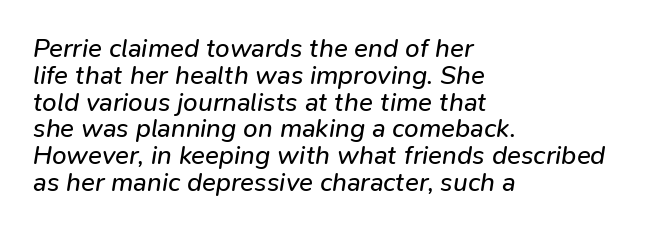
The image shows 26 px text type, italic (leaning right); set left-aligned, tight line spacing (1.03x), normal letter spacing, not underlined.
